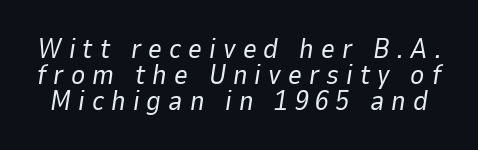
How are the letters spaced? Widely, with obvious added tracking. Italic? Definitely — the glyphs are oblique. Letters rest on an invisible, unmarked baseline. The cut favours lightness, reaching ordinary text weight at its darkest. Vertical spacing — tight.
